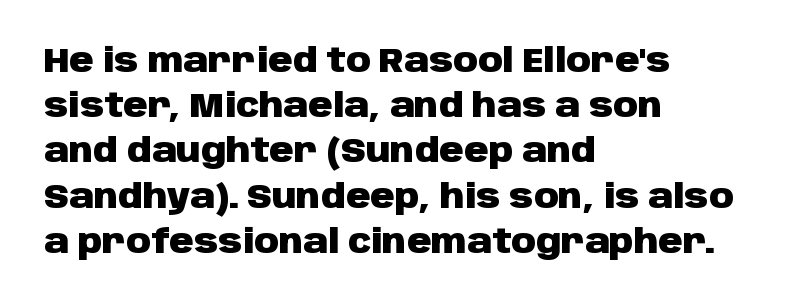
Q: Is the text bold? A: Yes.
Q: Is the text italic (slanted)? A: No, it is upright.
Q: Is the typeface a serif or a sans-serif typeface? A: Sans-serif.
Q: Is the text underlined? A: No.
Q: How is the paragraph aligned? A: Left-aligned.
Q: Is the spacing between letters normal or unusually wide? A: Normal.
Q: Is the spacing between lines tight, normal or loose? A: Normal.
Q: Width (condensed, normal, or wide)? A: Normal.
Q: Stroke contrast? A: Low.
Q: x-height? A: Large.
Q: Monospaced? A: No.
